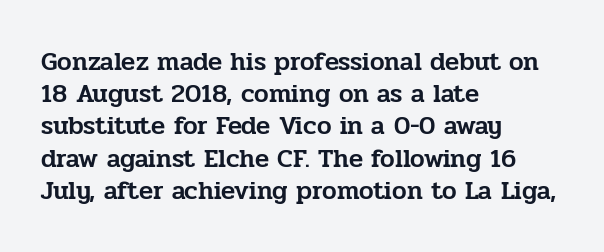
{"italic": "no", "underline": "no", "align": "left", "line_spacing_ratio": 1.24, "letter_spacing": "normal", "letter_spacing_em": 0.0, "glyph_px": 26}
